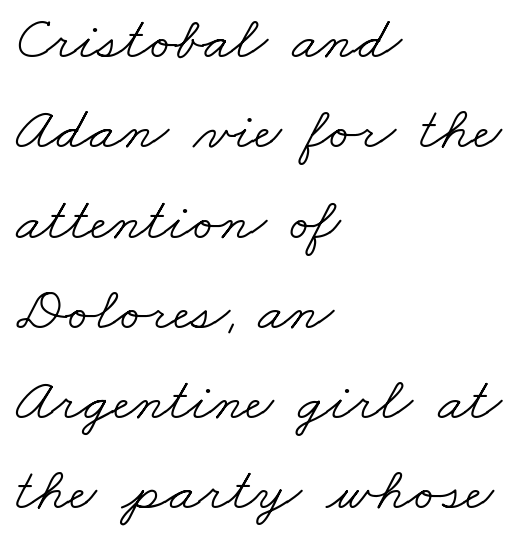
The image shows 61 px light, wide serif type; set left-aligned, normal line spacing (1.48x), normal letter spacing, not underlined; low stroke contrast and a small x-height.
